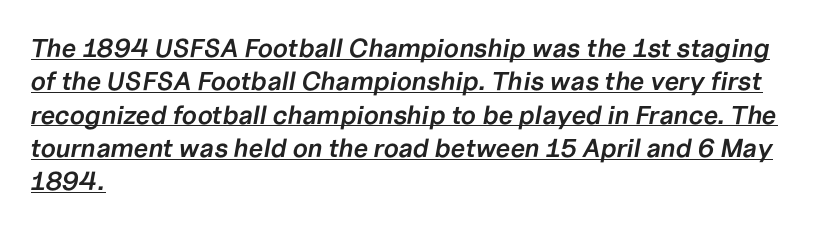
Q: Is the text bold? A: Semi-bold.
Q: Is the text italic (slanted)? A: Yes, it leans right by about 10 degrees.
Q: Is the text underlined? A: Yes.
Q: How is the paragraph aligned? A: Left-aligned.
Q: Is the spacing between letters normal or unusually wide? A: Normal.
Q: Is the spacing between lines tight, normal or loose? A: Normal.
